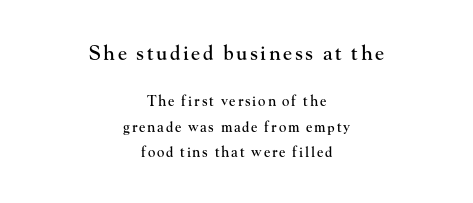
{"italic": "no", "underline": "no", "align": "center", "line_spacing_ratio": 1.82, "larger_block": "first", "size_ratio": 1.43, "glyph_px": 20}
